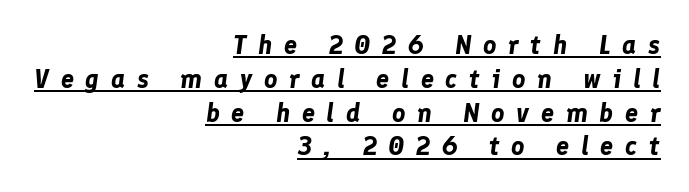
Horizontally, the lines are justified to the trailing edge only. Notice how a bar underscores the lettering throughout. Strong, thick strokes mark this as bold type. Quick note: interline space is typical. The specimen reads as italic at a glance.
